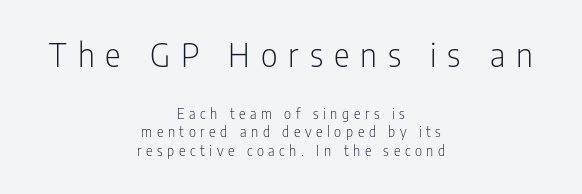
{"serif": "no", "italic": "no", "bold": "no", "weight": "light", "width": "condensed", "stroke_contrast": "low", "x_height": "medium", "monospaced": "no", "underline": "no", "align": "center", "line_spacing": "normal", "line_spacing_ratio": 1.34, "letter_spacing": "wide", "letter_spacing_em": 0.33, "larger_block": "first", "size_ratio": 2.36, "glyph_px": 33}
